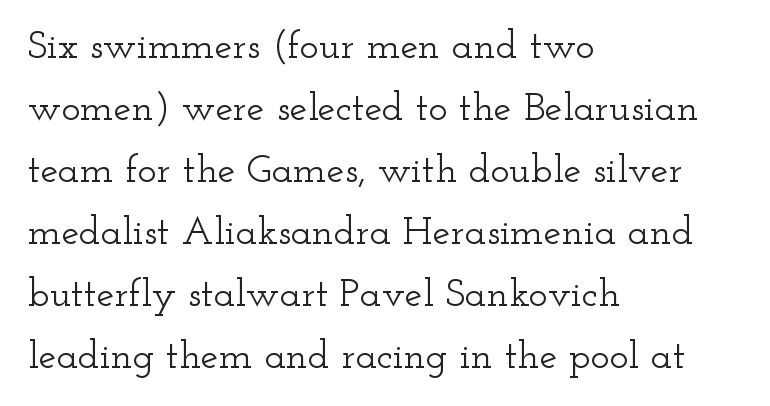
{"serif": "yes", "italic": "no", "width": "wide", "stroke_contrast": "low", "x_height": "small", "monospaced": "no", "underline": "no", "align": "left", "line_spacing": "normal", "line_spacing_ratio": 1.55, "letter_spacing": "normal", "letter_spacing_em": 0.0, "glyph_px": 40}
